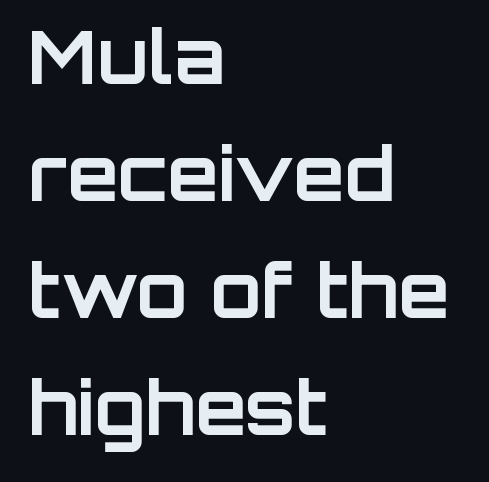
Q: Is the text bold? A: Yes.
Q: Is the text italic (slanted)? A: No, it is upright.
Q: Is the typeface a serif or a sans-serif typeface? A: Sans-serif.
Q: Is the text underlined? A: No.
Q: How is the paragraph aligned? A: Left-aligned.
Q: Is the spacing between letters normal or unusually wide? A: Normal.
Q: Is the spacing between lines tight, normal or loose? A: Normal.
Q: Width (condensed, normal, or wide)? A: Normal.
Q: Stroke contrast? A: Low.
Q: x-height? A: Large.
Q: Monospaced? A: No.
